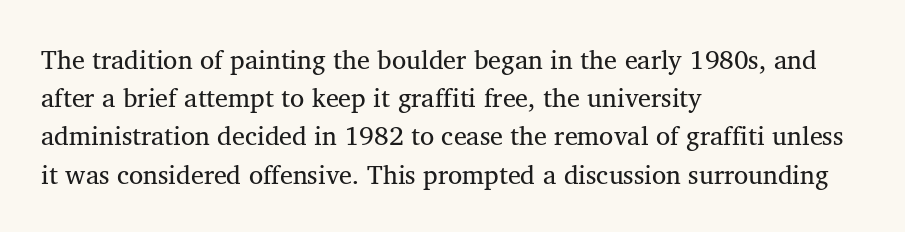
The image shows 26 px text type; set left-aligned, normal line spacing (1.47x), normal letter spacing, not underlined.
